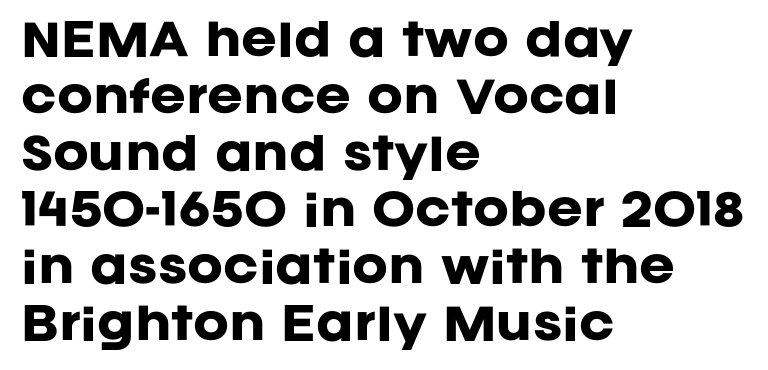
{"serif": "no", "italic": "no", "bold": "yes", "weight": "heavy", "width": "normal", "stroke_contrast": "low", "x_height": "large", "monospaced": "no", "underline": "no", "align": "left", "line_spacing": "normal", "line_spacing_ratio": 1.32, "letter_spacing": "normal", "letter_spacing_em": 0.0, "glyph_px": 43}
